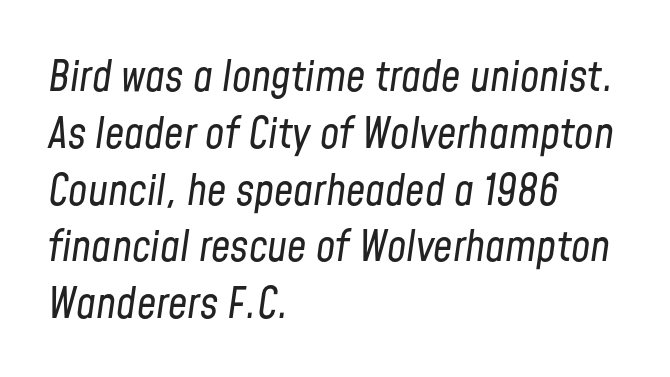
The image shows 43 px regular-weight, condensed type, italic (leaning right); set left-aligned, normal line spacing (1.32x), normal letter spacing, not underlined; low stroke contrast and a medium x-height.
